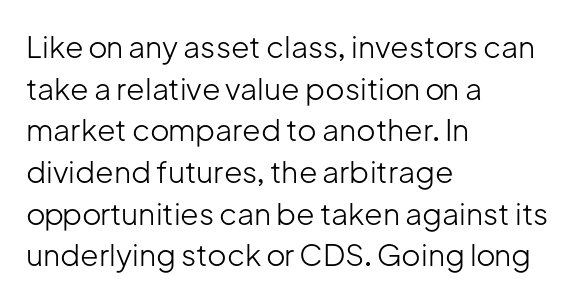
The image shows 30 px light sans-serif type, upright; set left-aligned, normal line spacing (1.39x), normal letter spacing, not underlined; low stroke contrast and a medium x-height.
